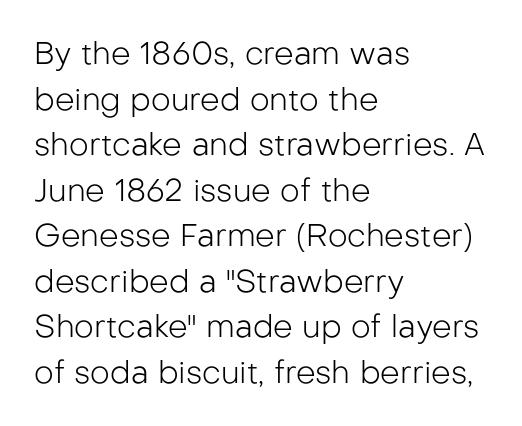
{"serif": "no", "italic": "no", "bold": "no", "weight": "light", "width": "normal", "stroke_contrast": "low", "x_height": "medium", "monospaced": "no", "underline": "no", "align": "left", "line_spacing": "normal", "line_spacing_ratio": 1.47, "letter_spacing": "normal", "letter_spacing_em": 0.0, "glyph_px": 31}
